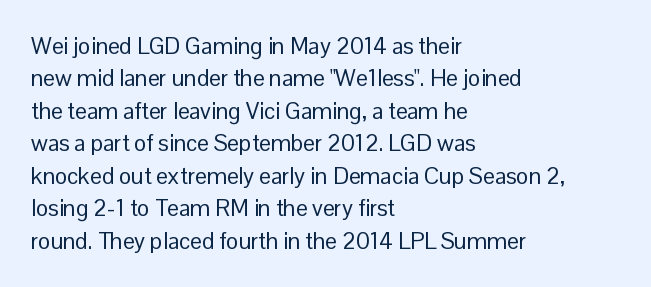
The tracking reads as untouched default to a designer's eye. Layout note: lines flush left. Students, observe: this is what conventionally led text looks like. Underline: absent.
